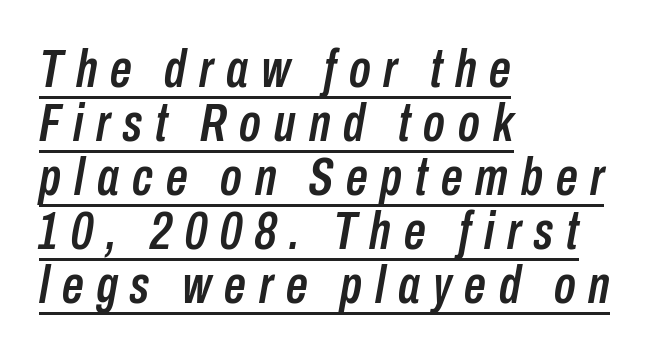
Think of a printed novel: that variable character pitch is what you see here. This sample trades vertical openness for compactness between lines. This rendering widens character spacing well past its baseline value. Compared with a centered layout, this one pins lines to the left instead. The letters are slanted; this is an italic face. This sample carries an underscore along the baseline area.
